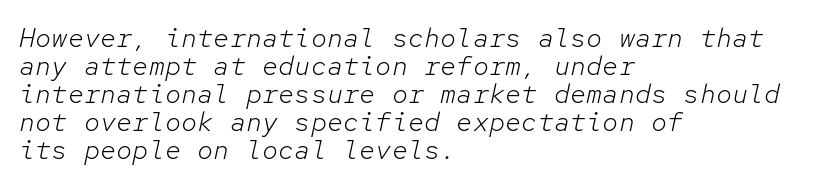
The ragged edge is on the right, which tells us the setting is flush left. The gaps between neighbouring characters are ordinary and unremarkable. This is oblique type, the kind used for emphasis or titles. Each row of text sits above clean, open space.
